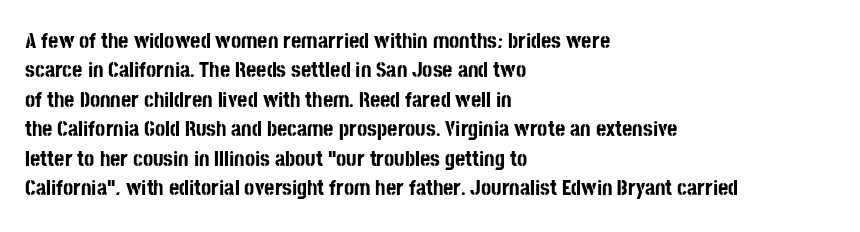
{"italic": "no", "bold": "yes", "underline": "no", "align": "left", "line_spacing": "normal", "line_spacing_ratio": 1.34, "letter_spacing": "normal", "letter_spacing_em": 0.0, "glyph_px": 22}
